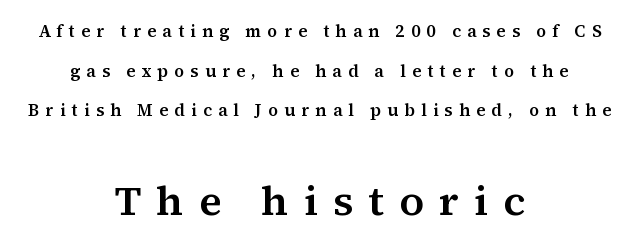
{"serif": "yes", "italic": "no", "width": "normal", "stroke_contrast": "medium", "x_height": "medium", "monospaced": "no", "underline": "no", "align": "center", "line_spacing": "loose", "line_spacing_ratio": 2.33, "letter_spacing": "wide", "letter_spacing_em": 0.36, "larger_block": "second", "size_ratio": 2.47, "glyph_px": 42}
